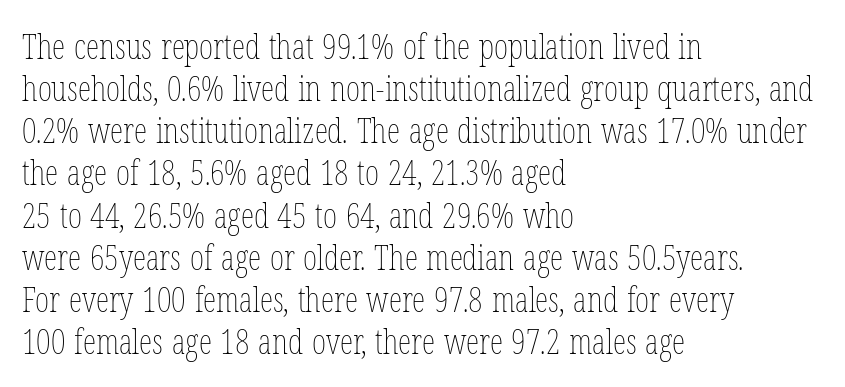
Horizontally, the lines are justified to the leading edge only. The letters advance in unequal steps, a hallmark of proportional type. Check under the words: just untouched page. Every character sits straight up, as roman type does.
